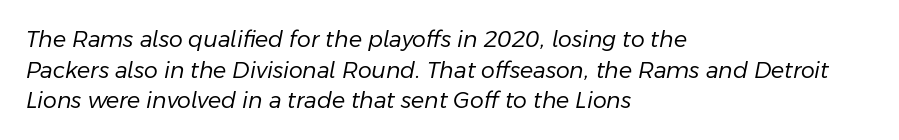
The specimen omits any rule beneath the text block's lines. Vertical spacing — default. Compared with a centered layout, this one pins lines to the left instead. No chunkiness to these letters — they're not bold. The letters are slanted; this is an italic face. The letters sit at their default tracking, neither squeezed nor spread.
